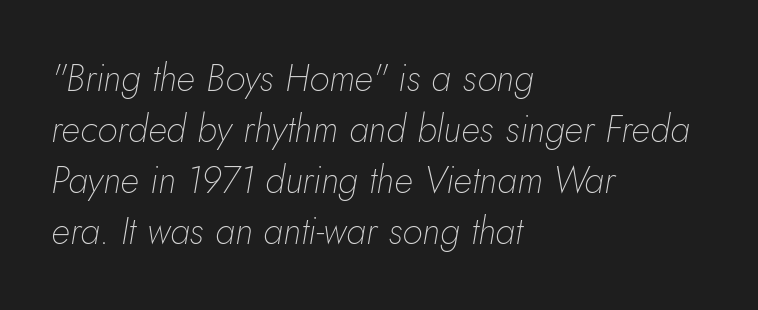
{"italic": "yes", "lean": "right", "slant_degrees": 5, "bold": "no", "weight": "thin", "width": "normal", "stroke_contrast": "low", "x_height": "small", "monospaced": "no", "underline": "no", "align": "left", "line_spacing": "normal", "line_spacing_ratio": 1.38, "letter_spacing": "normal", "letter_spacing_em": 0.0, "glyph_px": 37}
